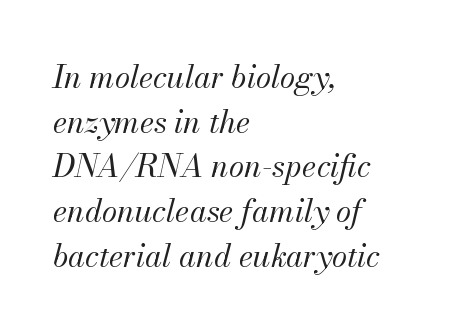
The image shows 31 px regular-weight type, italic (leaning right); set left-aligned, normal line spacing (1.44x), normal letter spacing, not underlined; medium stroke contrast and a small x-height.
